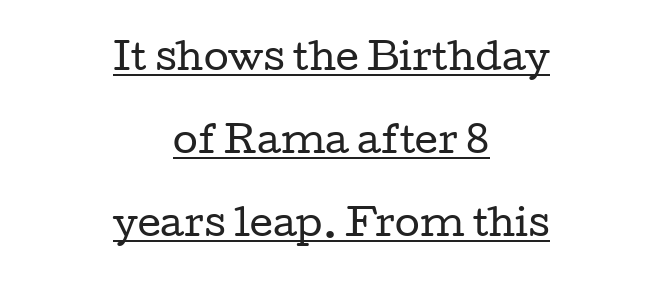
The image shows 36 px regular-weight, wide serif type, upright; set centered, loose line spacing (2.31x), normal letter spacing, underlined; low stroke contrast and a medium x-height.
